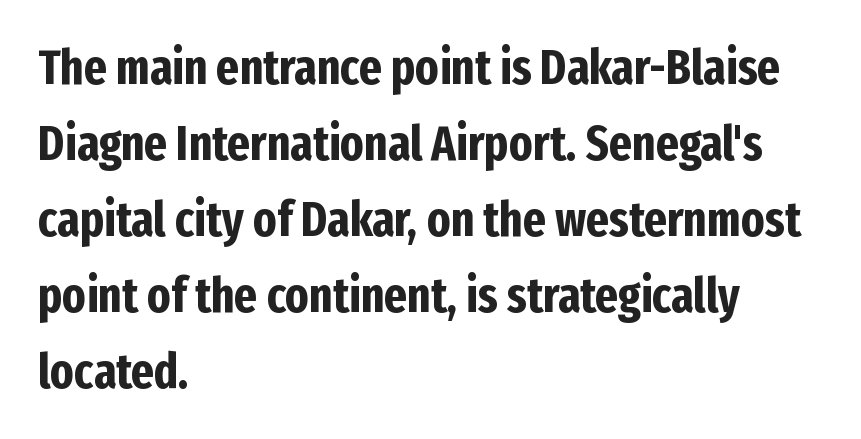
Q: Is the text bold? A: Yes.
Q: Is the text italic (slanted)? A: No, it is upright.
Q: Is the typeface a serif or a sans-serif typeface? A: Sans-serif.
Q: Is the text underlined? A: No.
Q: How is the paragraph aligned? A: Left-aligned.
Q: Is the spacing between letters normal or unusually wide? A: Normal.
Q: Is the spacing between lines tight, normal or loose? A: Normal.
Q: Width (condensed, normal, or wide)? A: Condensed.
Q: Stroke contrast? A: Low.
Q: x-height? A: Medium.
Q: Monospaced? A: No.
